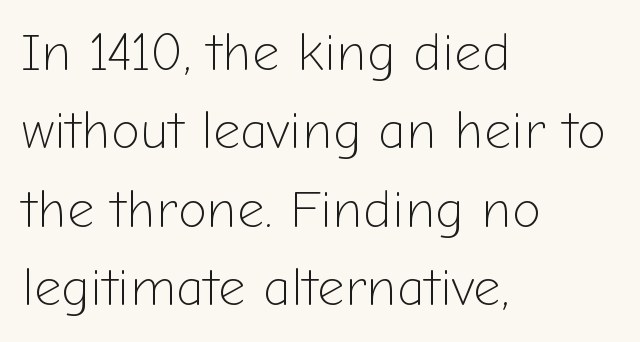
Q: Is the text bold? A: No.
Q: Is the text italic (slanted)? A: No, it is upright.
Q: Is the typeface a serif or a sans-serif typeface? A: Sans-serif.
Q: Is the text underlined? A: No.
Q: How is the paragraph aligned? A: Left-aligned.
Q: Is the spacing between letters normal or unusually wide? A: Normal.
Q: Is the spacing between lines tight, normal or loose? A: Normal.
Q: Width (condensed, normal, or wide)? A: Normal.
Q: Stroke contrast? A: Low.
Q: x-height? A: Medium.
Q: Monospaced? A: No.
